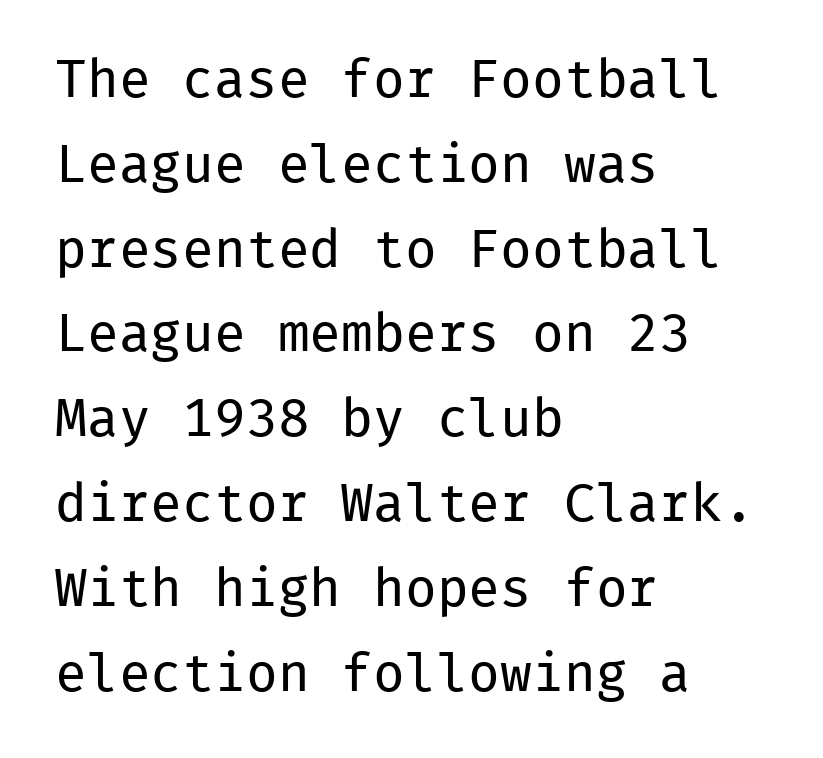
The image shows 53 px regular-weight sans-serif type, upright, monospaced; set left-aligned, normal line spacing (1.6x), normal letter spacing, not underlined; low stroke contrast and a medium x-height.
